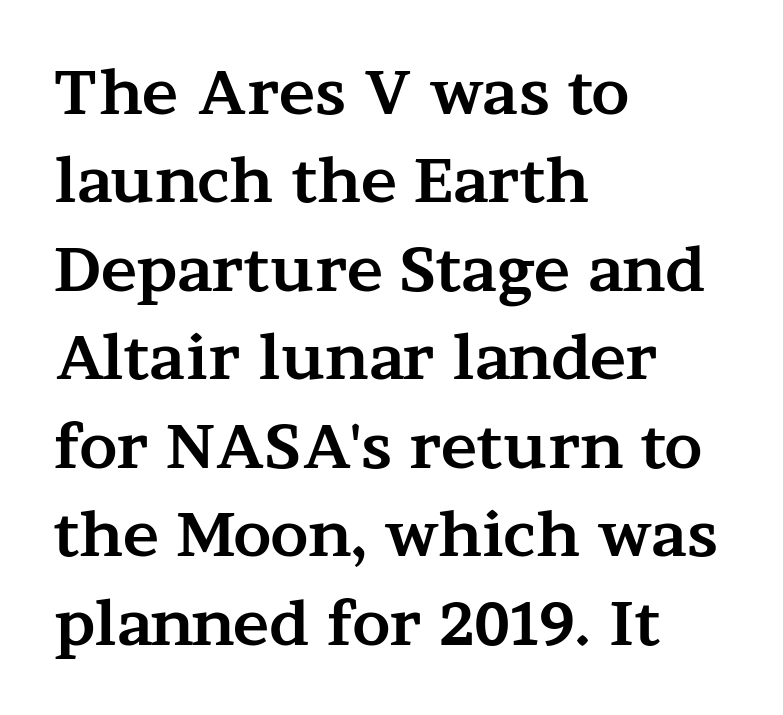
The image shows 61 px bold, wide serif type, upright; set left-aligned, normal line spacing (1.45x), normal letter spacing, not underlined; medium stroke contrast and a medium x-height.
